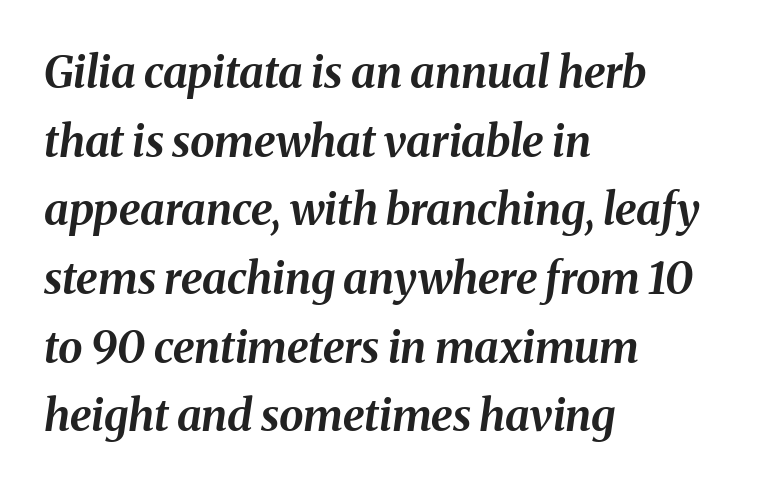
The image shows 44 px bold type, italic (leaning right); set left-aligned, normal line spacing (1.56x), normal letter spacing, not underlined; medium stroke contrast and a medium x-height.
